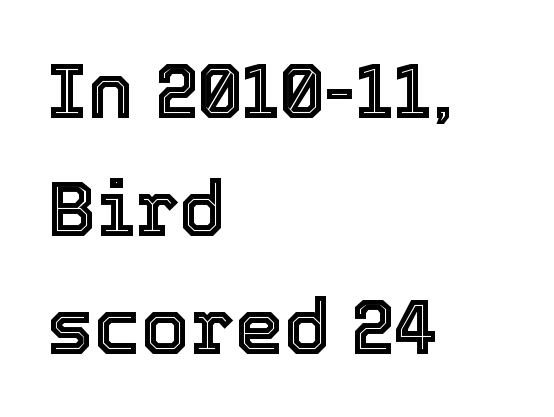
The image shows 78 px text type, upright; set left-aligned, normal line spacing (1.51x), normal letter spacing, not underlined; a medium x-height.
